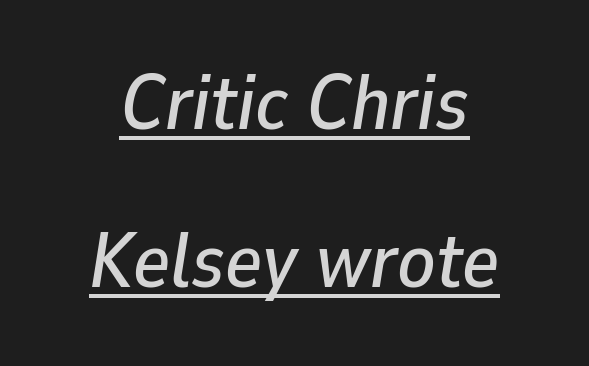
Inter-character spacing is left at the font's built-in metrics. Here the designer chose a conventional face with non-uniform glyph widths. The specimen includes a rule beneath the text block's lines. These lines are centered, leaving both edges ragged. A great deal of white space separates one row of letters from the next. Would a proofreader flag this as italicized? Yes.
